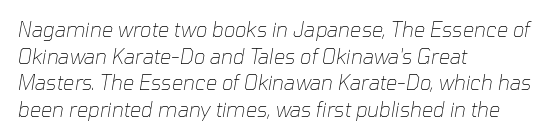
{"italic": "yes", "lean": "right", "slant_degrees": 10, "bold": "no", "underline": "no", "align": "left", "line_spacing": "normal", "line_spacing_ratio": 1.33, "letter_spacing": "normal", "letter_spacing_em": 0.0, "glyph_px": 20}
